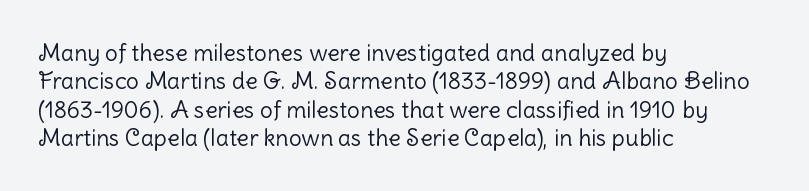
The image shows 23 px text type, upright; set left-aligned, line spacing 1.23x, normal letter spacing, not underlined.
